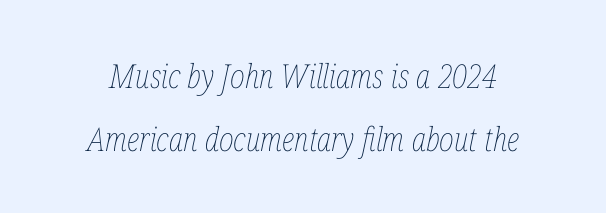
Counters stay open thanks to moderate or lighter strokes. Reading down the column, the eye jumps a long way to each next line. Spacing verdict: proportional, widths tailored to each character. A clean baseline with only descenders dipping below it.
